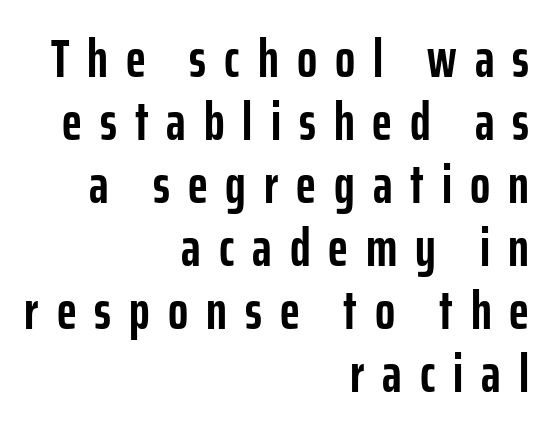
Serif or sans? Sans — the stroke terminals are bare. Alignment: flush right. The gaps between neighbouring characters are conspicuously large. Proportional: the letters do not fall into vertical columns. The rendering uses a bold face; every stroke is thick and dark. Clear beneath every line of the passage.
